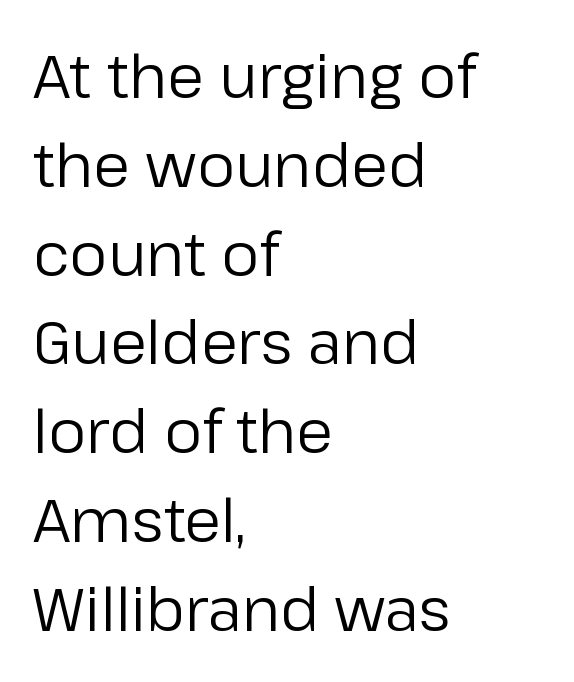
Q: Is the text bold? A: No.
Q: Is the text italic (slanted)? A: No, it is upright.
Q: Is the typeface a serif or a sans-serif typeface? A: Sans-serif.
Q: Is the text underlined? A: No.
Q: How is the paragraph aligned? A: Left-aligned.
Q: Is the spacing between letters normal or unusually wide? A: Normal.
Q: Is the spacing between lines tight, normal or loose? A: Normal.
Q: Width (condensed, normal, or wide)? A: Normal.
Q: Stroke contrast? A: Low.
Q: x-height? A: Medium.
Q: Monospaced? A: No.
